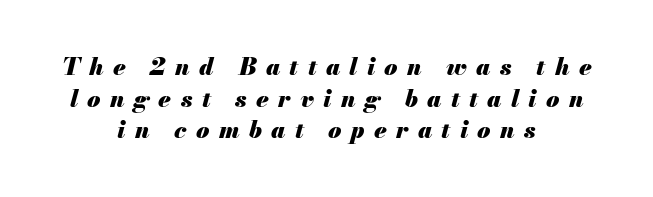
The image shows 24 px bold type, italic (leaning right); set centered, normal line spacing (1.32x), unusually wide letter spacing (+0.39 em), not underlined.
